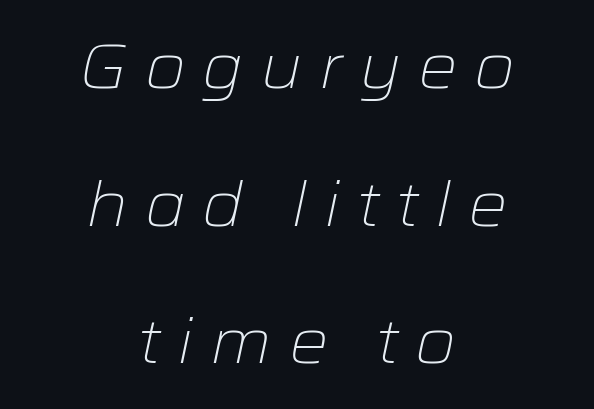
The image shows 62 px light, wide type, italic (leaning right); set centered, loose line spacing (2.22x), unusually wide letter spacing (+0.26 em), not underlined; low stroke contrast and a medium x-height.
